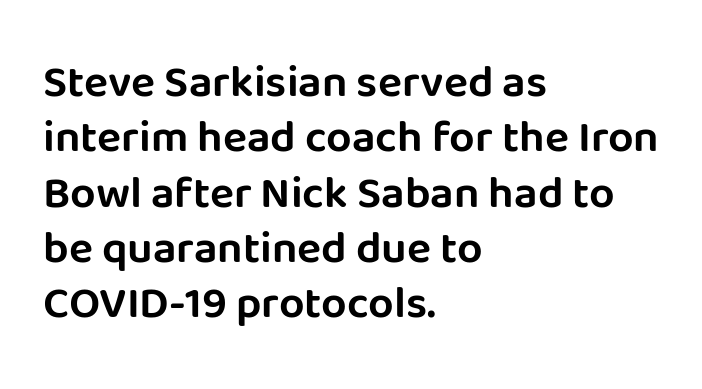
Letter spacing: default. Typographically, this falls in the sans-serif category. The letters advance in unequal steps, a hallmark of proportional type. Where is the straight margin? On the left. Just letters on the line, the space beneath them empty.
